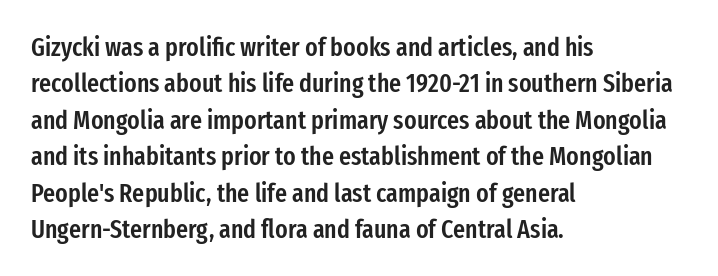
Q: Is the text bold? A: Semi-bold.
Q: Is the text italic (slanted)? A: No, it is upright.
Q: Is the text underlined? A: No.
Q: How is the paragraph aligned? A: Left-aligned.
Q: Is the spacing between letters normal or unusually wide? A: Normal.
Q: Is the spacing between lines tight, normal or loose? A: Normal.
